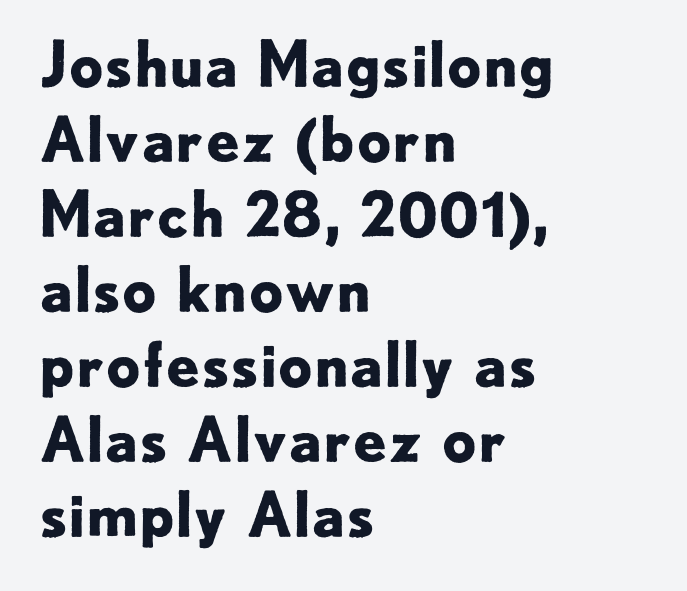
The passage shown is typeset with a sans-serif family. Each row of text sits above clean, open space. This sample has the flowing, uneven cadence of proportional lettering. The passage is arranged the way most books set body copy — flush left. The characters look thick and weighty, a clear bold. Between one letter and the next there's only the usual sliver of space.
